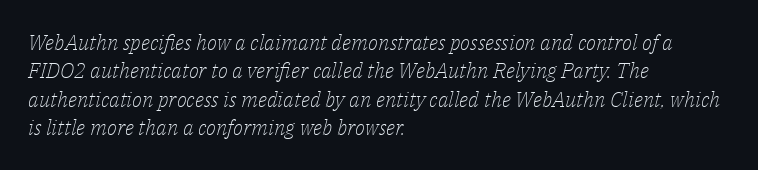
{"italic": "yes", "lean": "right", "slant_degrees": 14, "bold": "no", "underline": "no", "align": "left", "line_spacing": "normal", "line_spacing_ratio": 1.35, "letter_spacing": "normal", "letter_spacing_em": 0.0, "glyph_px": 21}
